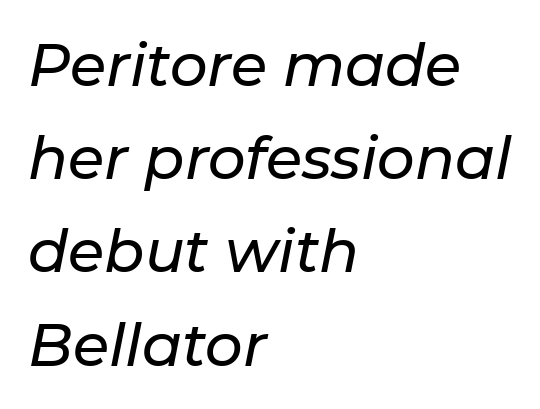
Q: Is the text italic (slanted)? A: Yes, it leans right by about 11 degrees.
Q: Is the text underlined? A: No.
Q: How is the paragraph aligned? A: Left-aligned.
Q: Is the spacing between letters normal or unusually wide? A: Normal.
Q: Is the spacing between lines tight, normal or loose? A: Normal.
Q: Width (condensed, normal, or wide)? A: Normal.
Q: Stroke contrast? A: Low.
Q: x-height? A: Medium.
Q: Monospaced? A: No.
